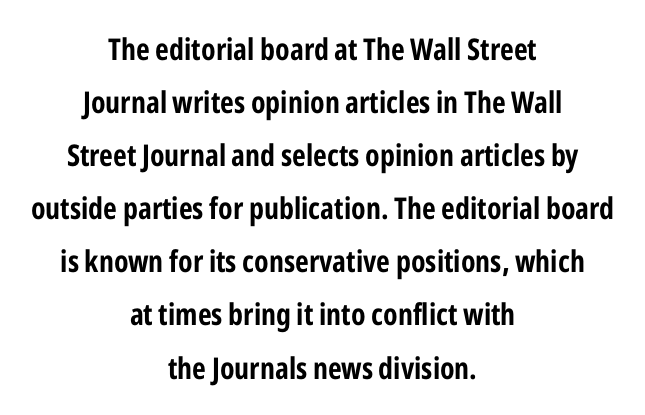
{"serif": "no", "italic": "no", "width": "condensed", "stroke_contrast": "low", "x_height": "medium", "monospaced": "no", "underline": "no", "align": "center", "line_spacing_ratio": 1.77, "letter_spacing": "normal", "letter_spacing_em": 0.0, "glyph_px": 30}
